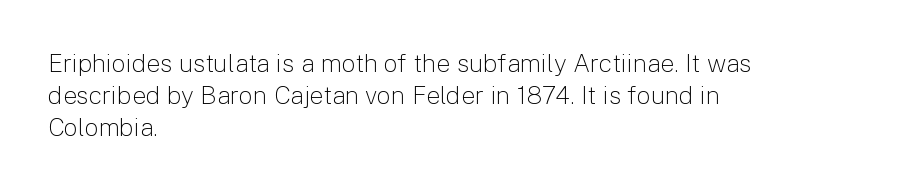
{"italic": "no", "bold": "no", "underline": "no", "align": "left", "line_spacing": "normal", "line_spacing_ratio": 1.29, "letter_spacing": "normal", "letter_spacing_em": 0.0, "glyph_px": 25}
